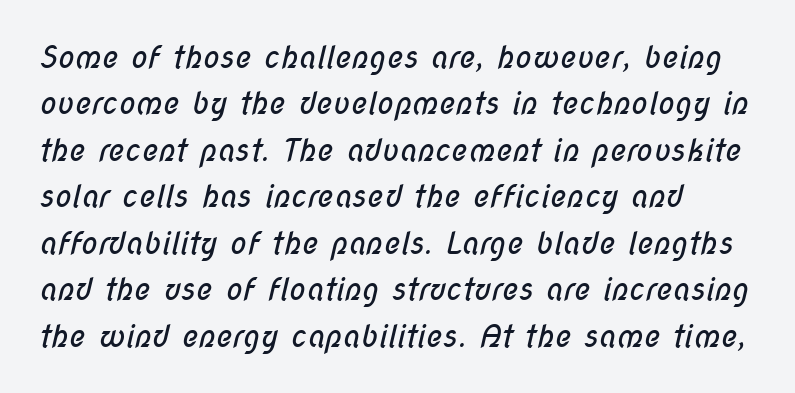
Q: Is the text bold? A: No.
Q: Is the typeface a serif or a sans-serif typeface? A: Sans-serif.
Q: Is the text underlined? A: No.
Q: How is the paragraph aligned? A: Left-aligned.
Q: Is the spacing between letters normal or unusually wide? A: Normal.
Q: Is the spacing between lines tight, normal or loose? A: Normal.
Q: Width (condensed, normal, or wide)? A: Condensed.
Q: Stroke contrast? A: Low.
Q: x-height? A: Medium.
Q: Monospaced? A: No.
